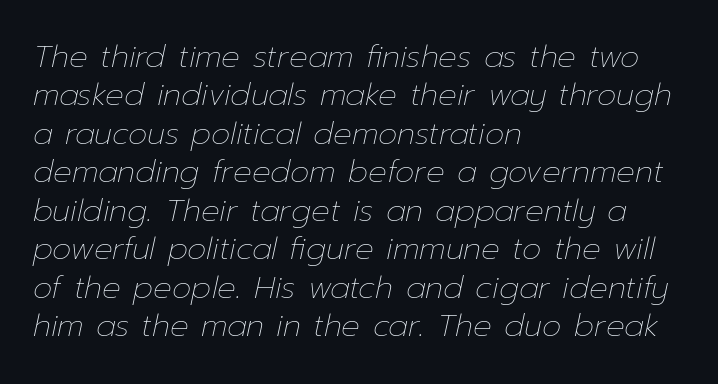
Q: Is the text bold? A: No.
Q: Is the text italic (slanted)? A: Yes, it leans right by about 12 degrees.
Q: Is the text underlined? A: No.
Q: How is the paragraph aligned? A: Left-aligned.
Q: Is the spacing between letters normal or unusually wide? A: Normal.
Q: Width (condensed, normal, or wide)? A: Normal.
Q: Stroke contrast? A: Low.
Q: x-height? A: Medium.
Q: Monospaced? A: No.
